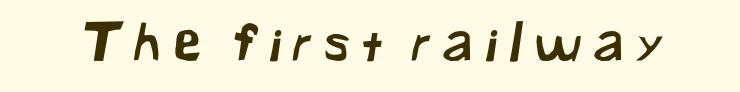
{"serif": "no", "width": "normal", "stroke_contrast": "low", "x_height": "medium", "monospaced": "no", "underline": "no", "letter_spacing": "wide", "letter_spacing_em": 0.24, "glyph_px": 51}
